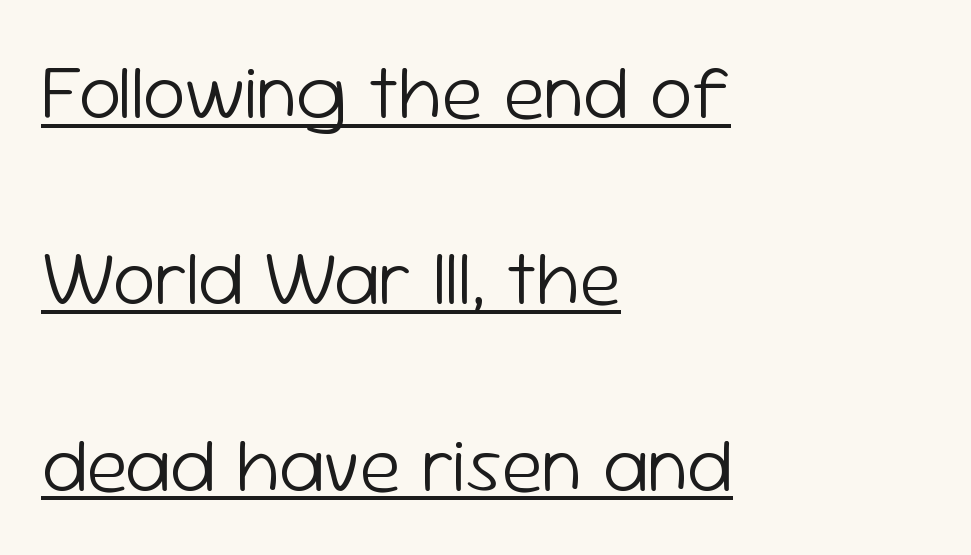
{"serif": "no", "italic": "no", "bold": "no", "weight": "light", "width": "normal", "stroke_contrast": "low", "x_height": "medium", "monospaced": "no", "underline": "yes", "align": "left", "line_spacing": "loose", "line_spacing_ratio": 2.42, "letter_spacing": "normal", "letter_spacing_em": 0.0, "glyph_px": 77}
